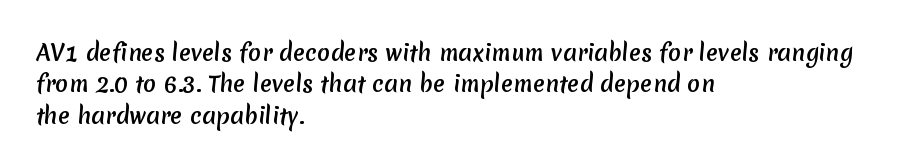
Regular leading. Nobody drew a line under any word here. How are the letters spaced? Ordinarily, with no added tracking. Alignment: flush left.
